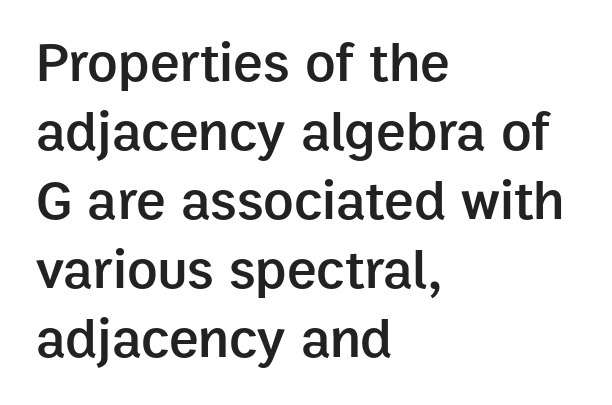
Q: Is the text bold? A: Semi-bold.
Q: Is the text italic (slanted)? A: No, it is upright.
Q: Is the typeface a serif or a sans-serif typeface? A: Sans-serif.
Q: Is the text underlined? A: No.
Q: How is the paragraph aligned? A: Left-aligned.
Q: Is the spacing between letters normal or unusually wide? A: Normal.
Q: Width (condensed, normal, or wide)? A: Normal.
Q: Stroke contrast? A: Low.
Q: x-height? A: Medium.
Q: Monospaced? A: No.
